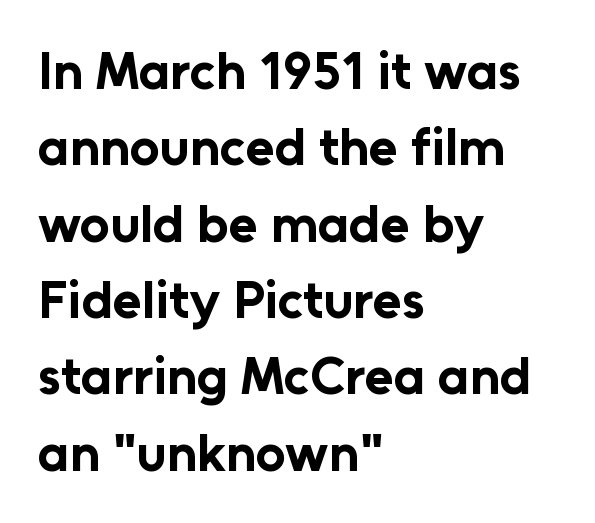
Q: Is the text bold? A: Yes.
Q: Is the text italic (slanted)? A: No, it is upright.
Q: Is the typeface a serif or a sans-serif typeface? A: Sans-serif.
Q: Is the text underlined? A: No.
Q: How is the paragraph aligned? A: Left-aligned.
Q: Is the spacing between letters normal or unusually wide? A: Normal.
Q: Is the spacing between lines tight, normal or loose? A: Normal.
Q: Width (condensed, normal, or wide)? A: Normal.
Q: Stroke contrast? A: Low.
Q: x-height? A: Medium.
Q: Monospaced? A: No.
